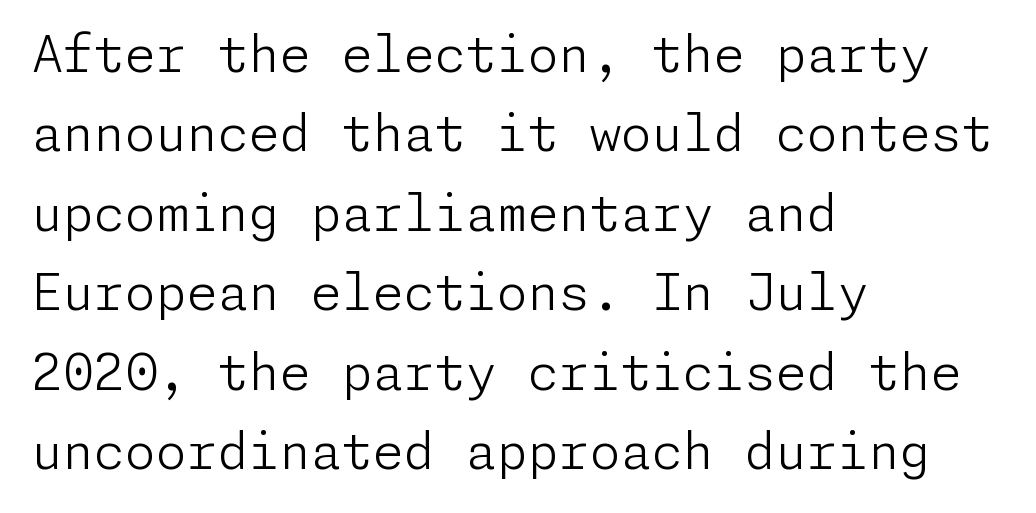
Does the copy run flush right? No — it runs flush left. The font family rendered here belongs to the sans-serif group. No heavy texture on the line: the type isn't bold. Rows of type keep a routine distance in the vertical direction. Just letters on the line, the space beneath them empty. The type is set solid horizontally, with unmodified tracking.
